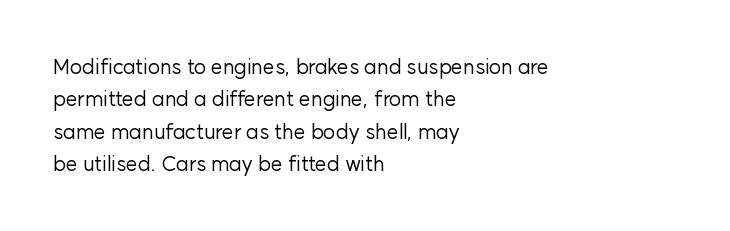
Q: Is the text bold? A: No.
Q: Is the text italic (slanted)? A: No, it is upright.
Q: Is the text underlined? A: No.
Q: How is the paragraph aligned? A: Left-aligned.
Q: Is the spacing between letters normal or unusually wide? A: Normal.
Q: Is the spacing between lines tight, normal or loose? A: Normal.
